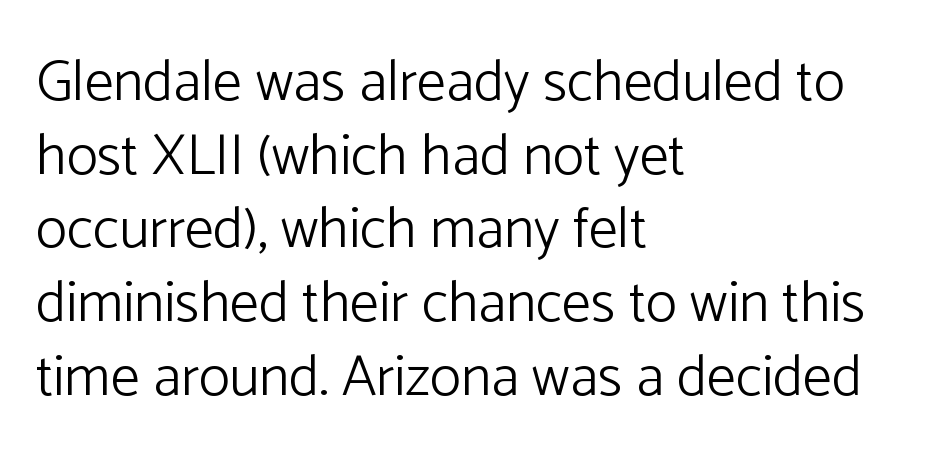
Q: Is the text bold? A: No.
Q: Is the text italic (slanted)? A: No, it is upright.
Q: Is the typeface a serif or a sans-serif typeface? A: Sans-serif.
Q: Is the text underlined? A: No.
Q: How is the paragraph aligned? A: Left-aligned.
Q: Is the spacing between letters normal or unusually wide? A: Normal.
Q: Is the spacing between lines tight, normal or loose? A: Normal.
Q: Width (condensed, normal, or wide)? A: Normal.
Q: Stroke contrast? A: Low.
Q: x-height? A: Medium.
Q: Monospaced? A: No.
